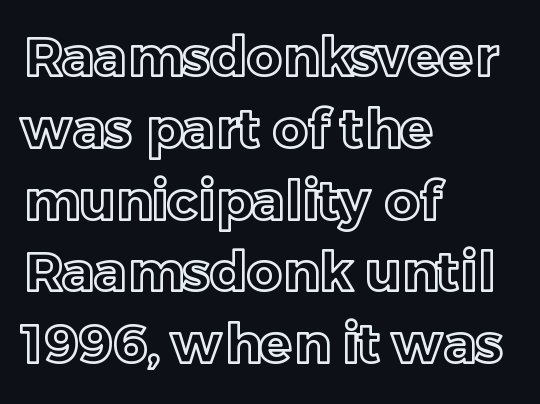
Q: Is the text italic (slanted)? A: No, it is upright.
Q: Is the text underlined? A: No.
Q: How is the paragraph aligned? A: Left-aligned.
Q: Is the spacing between letters normal or unusually wide? A: Normal.
Q: Is the spacing between lines tight, normal or loose? A: Normal.
Q: Width (condensed, normal, or wide)? A: Normal.
Q: x-height? A: Medium.
Q: Monospaced? A: No.
